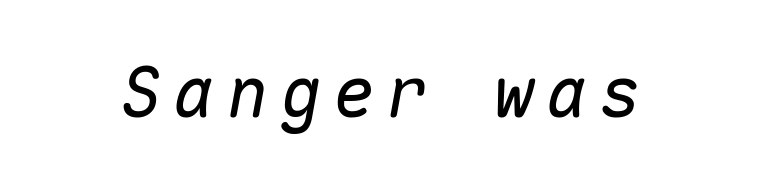
Q: Is the text italic (slanted)? A: Yes, it leans right by about 10 degrees.
Q: Is the text underlined? A: No.
Q: Width (condensed, normal, or wide)? A: Normal.
Q: Stroke contrast? A: Medium.
Q: x-height? A: Medium.
Q: Monospaced? A: Yes.
